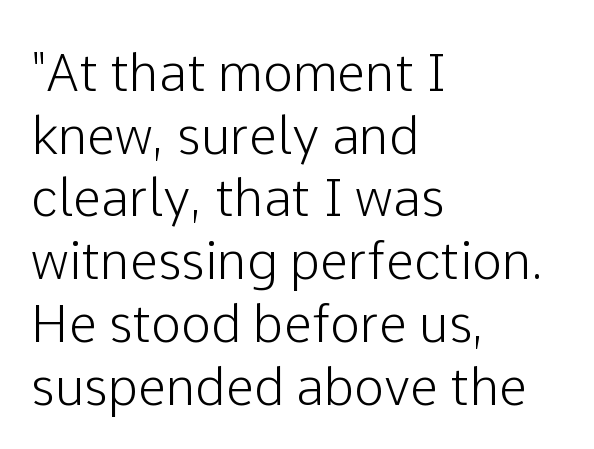
{"serif": "no", "italic": "no", "width": "normal", "stroke_contrast": "low", "x_height": "medium", "monospaced": "no", "underline": "no", "align": "left", "line_spacing_ratio": 1.23, "letter_spacing": "normal", "letter_spacing_em": 0.0, "glyph_px": 51}
